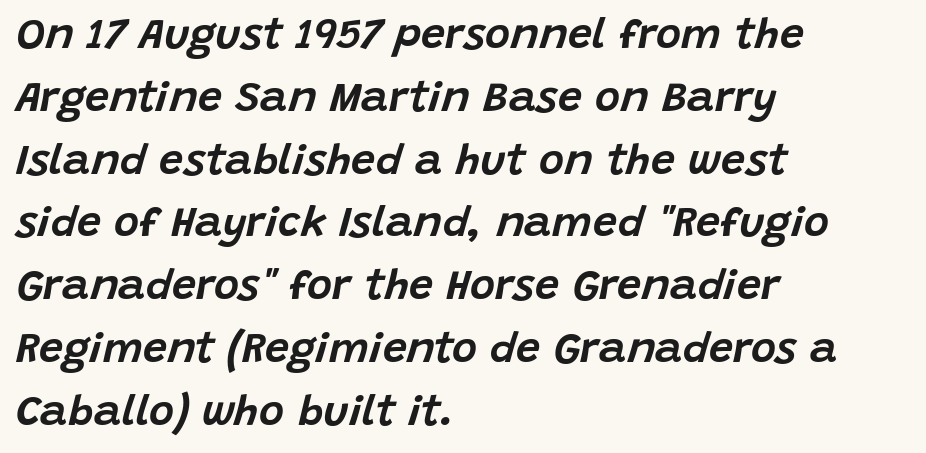
A typesetter would call this leading conventional body-copy spacing. It's the slanting kind of type. Here the designer chose a conventional face with non-uniform glyph widths. One-word summary of the alignment: left. A typesetter would call this zero additional tracking.
